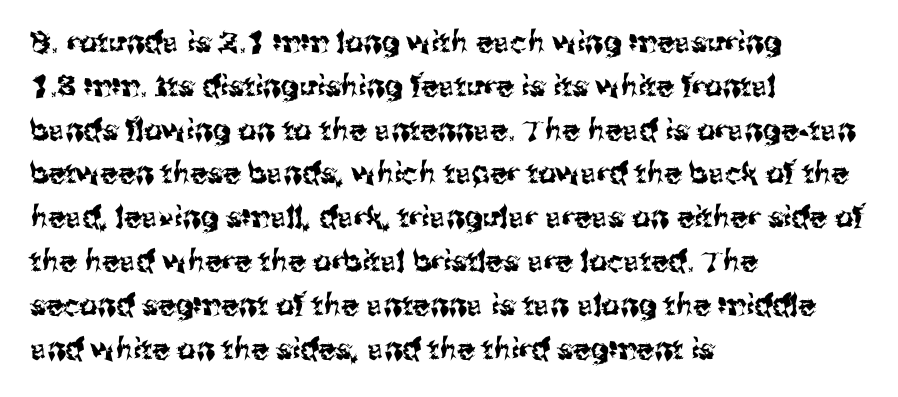
How would I describe the line gaps? Plain and ordinary. Caption: multi-line text, flush left, ragged right. Underline: absent. How are the letters spaced? Ordinarily, with no added tracking.
